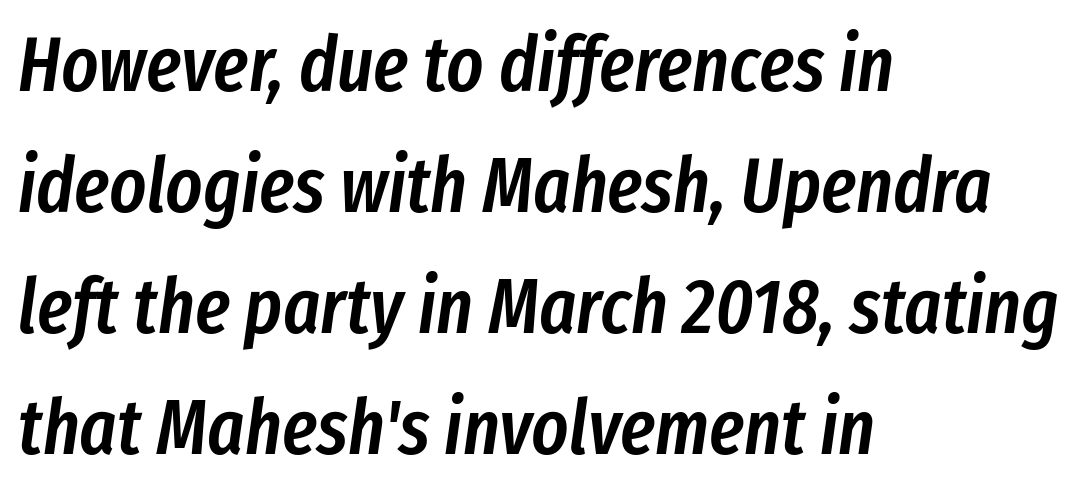
{"italic": "yes", "lean": "right", "slant_degrees": 8, "bold": "semi", "weight": "semibold", "width": "condensed", "stroke_contrast": "low", "x_height": "medium", "monospaced": "no", "underline": "no", "align": "left", "line_spacing": "normal", "line_spacing_ratio": 1.55, "letter_spacing": "normal", "letter_spacing_em": 0.0, "glyph_px": 78}
